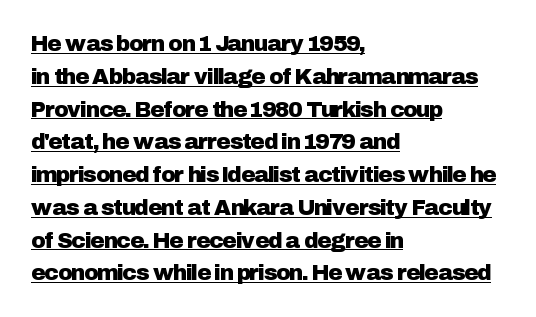
The image shows 22 px text type, upright; set left-aligned, normal line spacing (1.49x), normal letter spacing, underlined.
